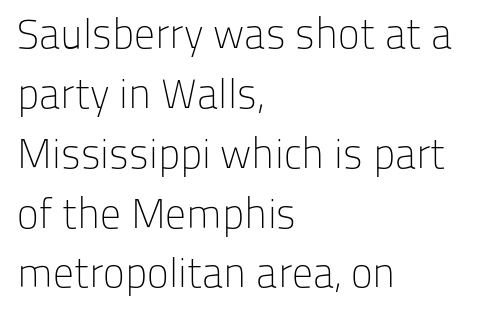
Is the type heavy? It reads as light-to-regular instead. This sample has the flowing, uneven cadence of proportional lettering. The leading is moderate, giving the passage an even texture. The ragged edge is on the right, which tells us the setting is flush left.
